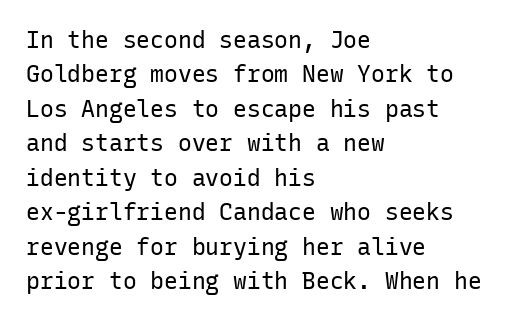
Q: Is the text bold? A: No.
Q: Is the text italic (slanted)? A: No, it is upright.
Q: Is the text underlined? A: No.
Q: How is the paragraph aligned? A: Left-aligned.
Q: Is the spacing between letters normal or unusually wide? A: Normal.
Q: Is the spacing between lines tight, normal or loose? A: Normal.
